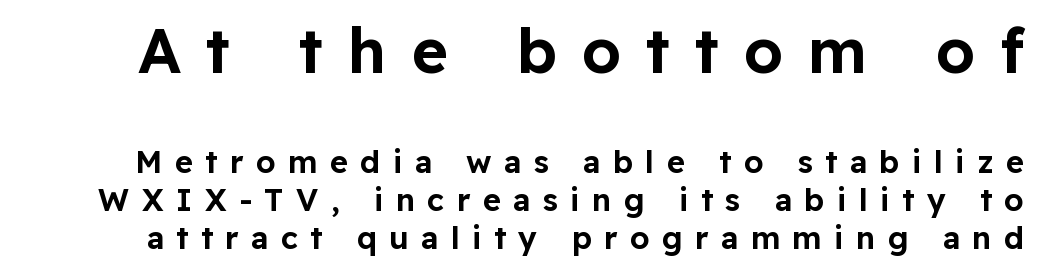
{"serif": "no", "italic": "no", "width": "normal", "stroke_contrast": "low", "x_height": "medium", "monospaced": "no", "underline": "no", "line_spacing_ratio": 1.22, "letter_spacing": "wide", "letter_spacing_em": 0.4, "larger_block": "first", "size_ratio": 2.0, "glyph_px": 62}
